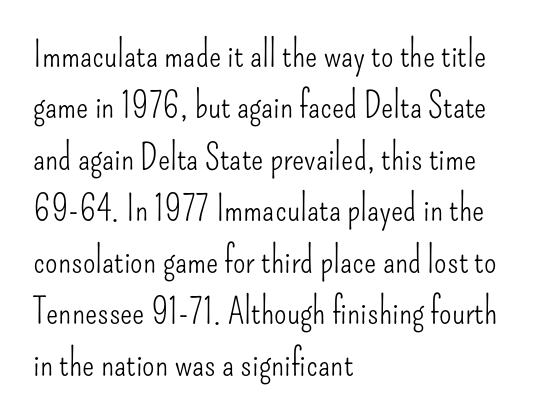
Q: Is the text bold? A: No.
Q: Is the text italic (slanted)? A: No, it is upright.
Q: Is the typeface a serif or a sans-serif typeface? A: Sans-serif.
Q: Is the text underlined? A: No.
Q: How is the paragraph aligned? A: Left-aligned.
Q: Is the spacing between letters normal or unusually wide? A: Normal.
Q: Is the spacing between lines tight, normal or loose? A: Normal.
Q: Width (condensed, normal, or wide)? A: Condensed.
Q: Stroke contrast? A: Low.
Q: x-height? A: Small.
Q: Monospaced? A: No.
